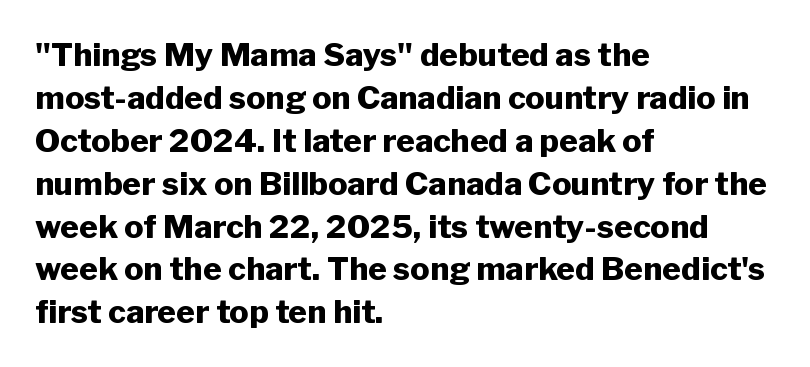
The paragraph shown leans on its left margin. The space beneath each line is pristine and unruled. The passage shown stacks its lines at a standard gap. Posture: vertical.
